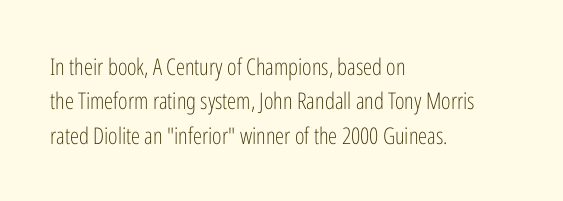
The vertical gap from one line to the next is medium. These lines were composed using upright roman letters. Horizontal alignment here is leftward, the default for most running prose. The gaps between neighbouring characters are ordinary and unremarkable. Weight: regular or lighter.
